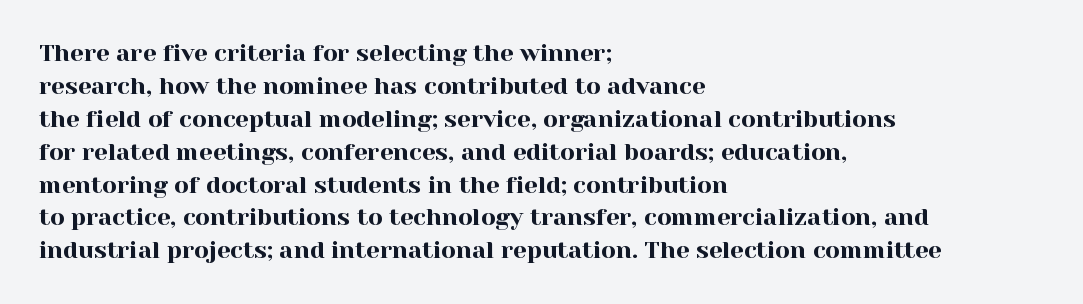
The type sits square on the baseline with zero lean. Students, observe: this is what conventionally led text looks like. Notice how the passage keeps a crisp vertical edge on the left only. Lines of text with bare space underneath.
